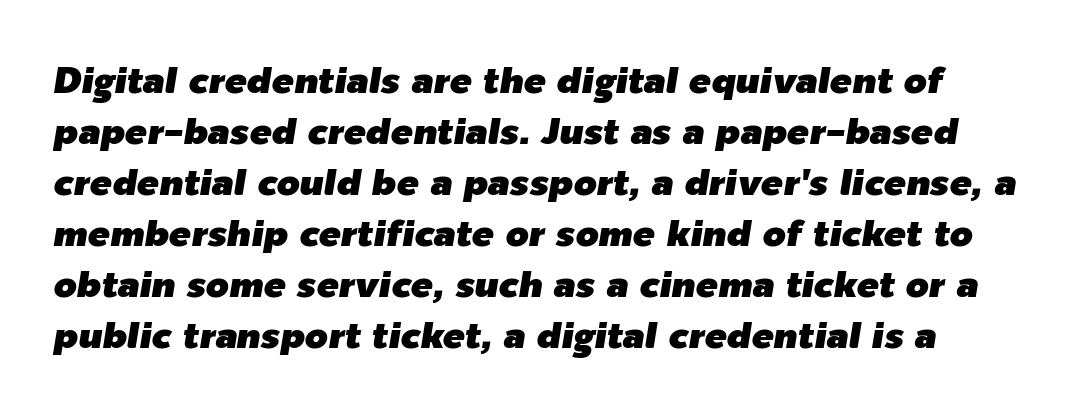
Q: Is the text italic (slanted)? A: Yes, it leans right by about 9 degrees.
Q: Is the text underlined? A: No.
Q: Is the spacing between letters normal or unusually wide? A: Normal.
Q: Is the spacing between lines tight, normal or loose? A: Normal.
Q: Width (condensed, normal, or wide)? A: Normal.
Q: Stroke contrast? A: Low.
Q: x-height? A: Medium.
Q: Monospaced? A: No.
